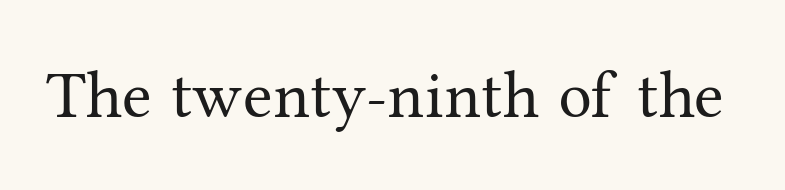
The string is rendered with underlining switched off. The type family on display is of the serif kind. A light-to-regular cut is what we see here. Posture: vertical.
